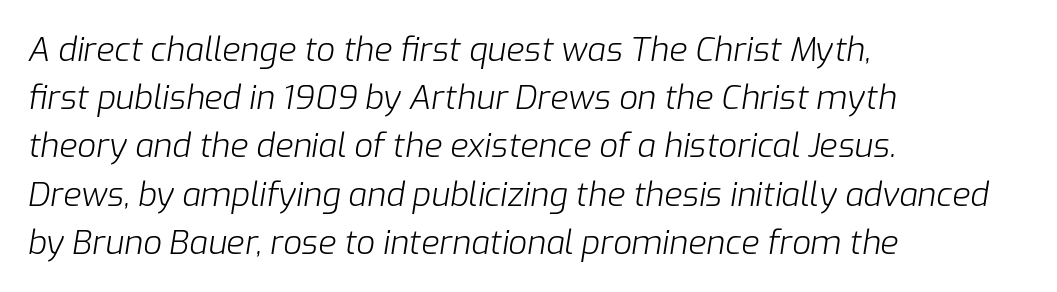
The image shows 33 px light type, italic (leaning right); set left-aligned, normal line spacing (1.46x), normal letter spacing, not underlined; low stroke contrast and a medium x-height.
